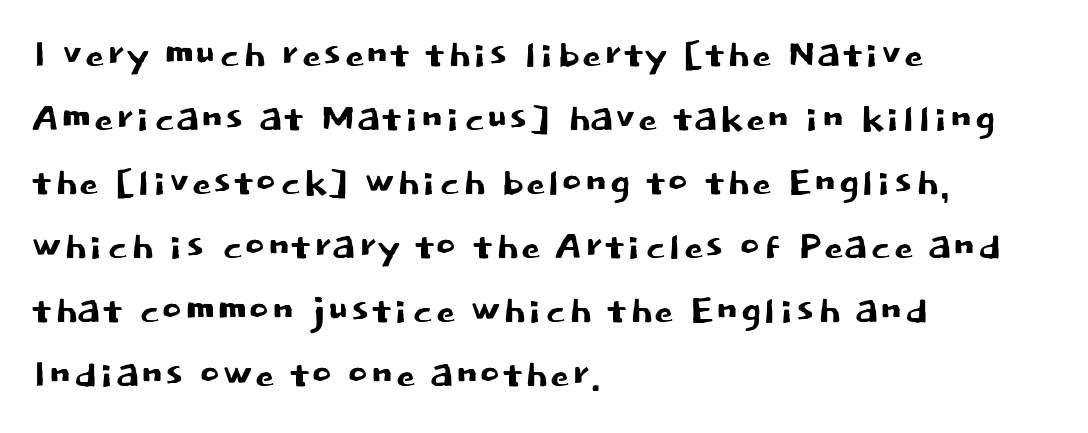
The font's upright variant was chosen for this text. Observe the ordinary spacing: letters are neighbours, not strangers. Look at the bottom of the vertical strokes: they stop flat, with no serifs. Descenders hang freely into open space. This block has exactly the height ordinary leading produces. Casual observation: everything's shoved over to the left.
